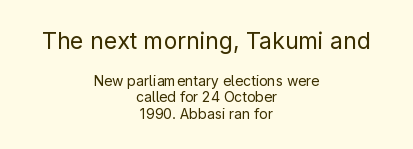
{"italic": "no", "bold": "no", "underline": "no", "align": "center", "line_spacing_ratio": 1.18, "letter_spacing": "normal", "letter_spacing_em": 0.0, "larger_block": "first", "size_ratio": 1.64, "glyph_px": 23}
